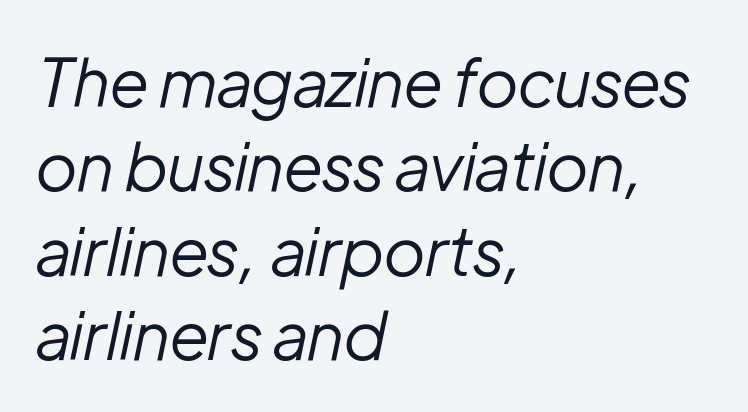
{"italic": "yes", "lean": "right", "slant_degrees": 12, "bold": "no", "weight": "regular", "width": "normal", "stroke_contrast": "low", "x_height": "medium", "monospaced": "no", "underline": "no", "align": "left", "line_spacing": "normal", "line_spacing_ratio": 1.28, "letter_spacing": "normal", "letter_spacing_em": 0.0, "glyph_px": 66}
